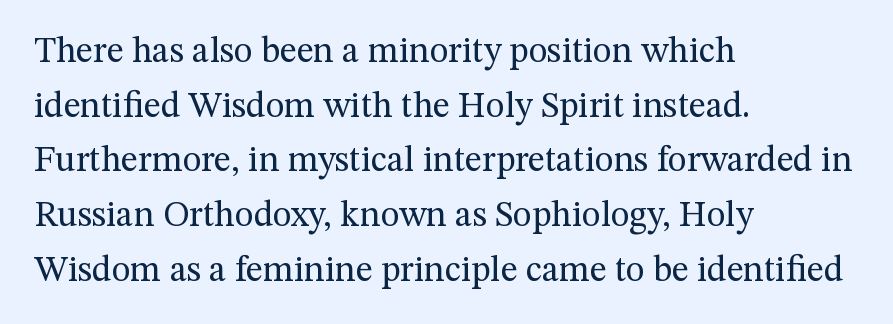
The image shows 36 px regular-weight serif type, upright; set left-aligned, normal line spacing (1.52x), normal letter spacing, not underlined; medium stroke contrast and a medium x-height.
